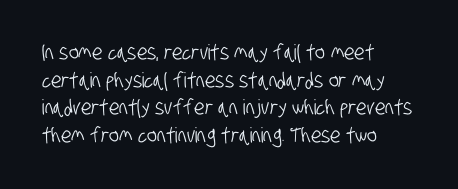
The image shows 21 px text type; set left-aligned, normal line spacing (1.31x), normal letter spacing, not underlined.
